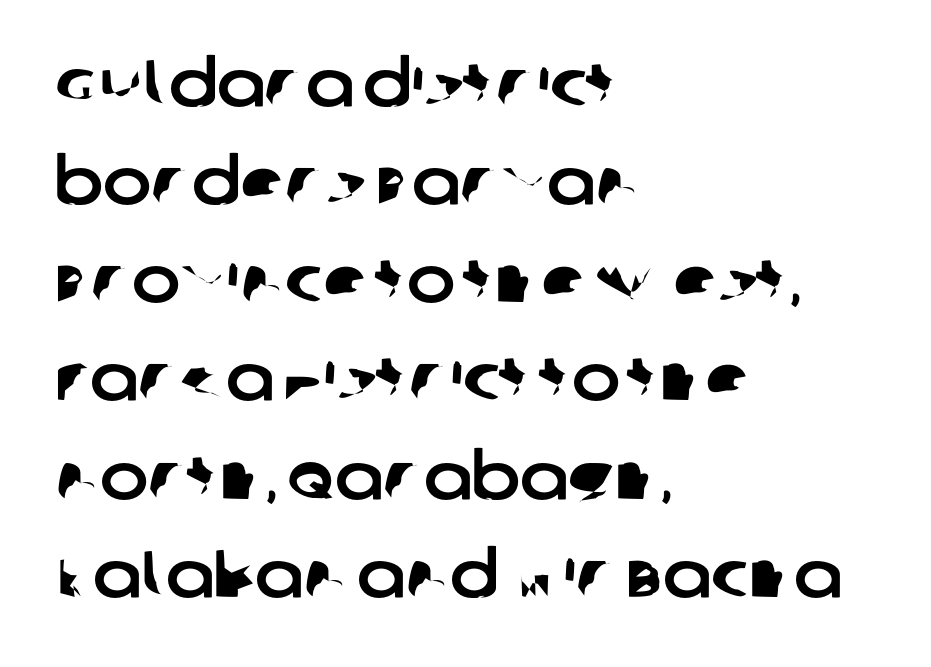
Q: Is the typeface a serif or a sans-serif typeface? A: Sans-serif.
Q: Is the text underlined? A: No.
Q: How is the paragraph aligned? A: Left-aligned.
Q: Is the spacing between letters normal or unusually wide? A: Normal.
Q: Is the spacing between lines tight, normal or loose? A: Normal.
Q: Width (condensed, normal, or wide)? A: Normal.
Q: Stroke contrast? A: Low.
Q: x-height? A: Large.
Q: Monospaced? A: No.
